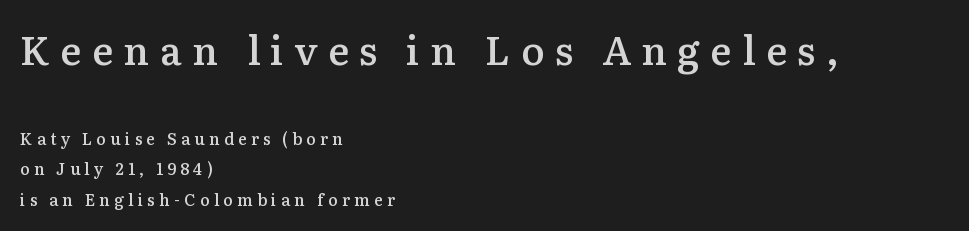
{"serif": "yes", "italic": "no", "bold": "semi", "weight": "semibold", "width": "normal", "stroke_contrast": "medium", "x_height": "medium", "monospaced": "no", "underline": "no", "align": "left", "line_spacing": "loose", "line_spacing_ratio": 1.91, "letter_spacing": "wide", "letter_spacing_em": 0.27, "larger_block": "first", "size_ratio": 2.44, "glyph_px": 39}
